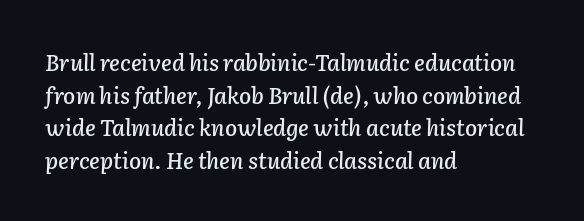
{"italic": "yes", "lean": "right", "slant_degrees": 2, "underline": "no", "align": "left", "line_spacing": "normal", "line_spacing_ratio": 1.48, "letter_spacing": "normal", "letter_spacing_em": 0.0, "glyph_px": 22}
